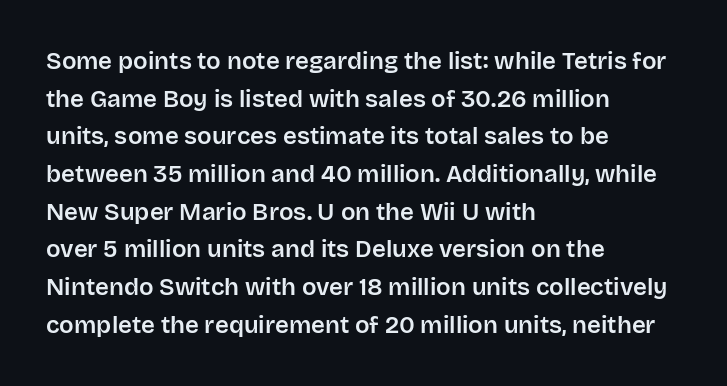
The image shows 24 px text type, upright; set left-aligned, normal line spacing (1.57x), normal letter spacing, not underlined.
